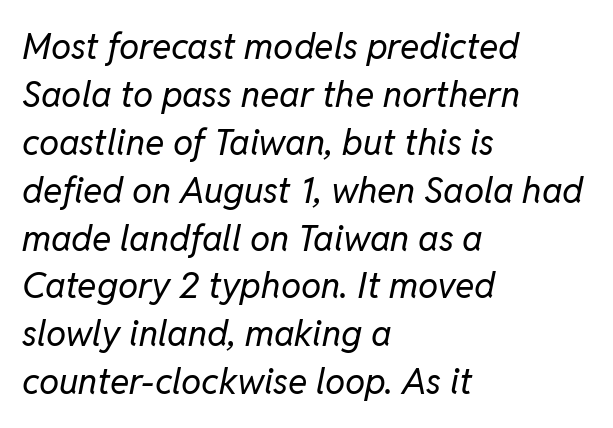
The image shows 36 px regular-weight type, italic (leaning right); set left-aligned, normal line spacing (1.33x), normal letter spacing, not underlined; low stroke contrast and a medium x-height.
